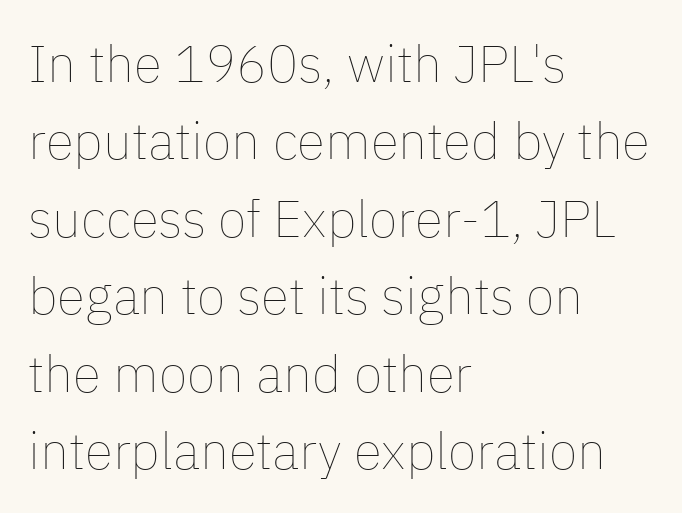
Q: Is the text bold? A: No.
Q: Is the text italic (slanted)? A: No, it is upright.
Q: Is the text underlined? A: No.
Q: How is the paragraph aligned? A: Left-aligned.
Q: Is the spacing between letters normal or unusually wide? A: Normal.
Q: Is the spacing between lines tight, normal or loose? A: Normal.
Q: Width (condensed, normal, or wide)? A: Normal.
Q: Stroke contrast? A: Low.
Q: x-height? A: Medium.
Q: Monospaced? A: No.
